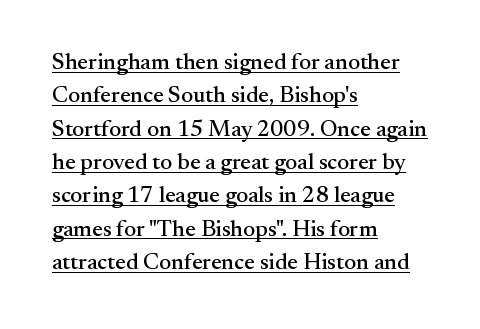
Look at the tracking — it's just the regular setting, nothing added. In terms of leading, this rendering sits right in the middle. Vertical strokes here are truly vertical. The face used here appears with an underline applied.
